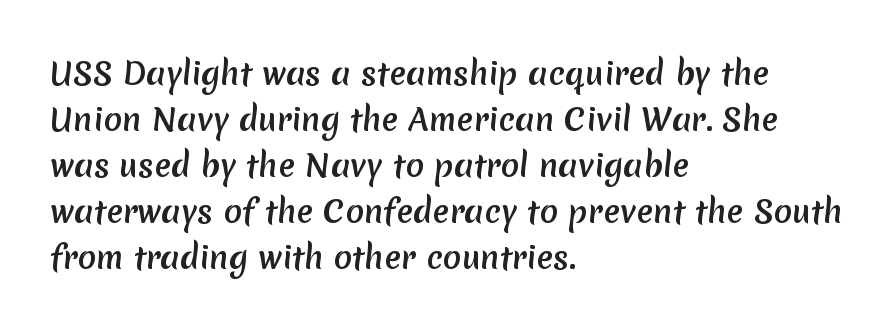
The face used here is proportionally spaced, like ordinary book or web type. These lines are set flush left with a ragged right edge. The rows are spaced the way most documents space them. The passage shown is typeset with a sans-serif family. The face used here is rendered with its standard letterfit. Clear beneath every line of the passage.
